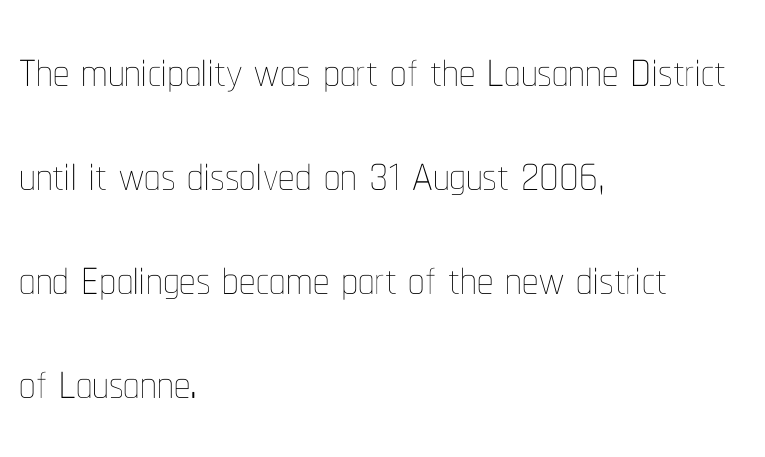
{"italic": "no", "bold": "no", "weight": "thin", "width": "condensed", "stroke_contrast": "low", "x_height": "medium", "monospaced": "no", "underline": "no", "align": "left", "line_spacing": "normal", "line_spacing_ratio": 1.6, "letter_spacing": "normal", "letter_spacing_em": 0.0, "glyph_px": 65}
